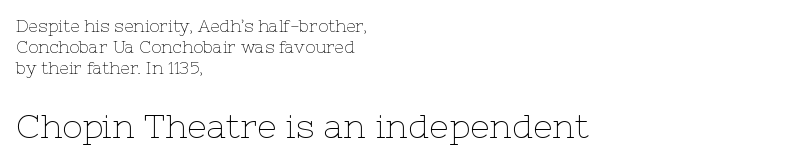
Standard letterfit; no display-style spreading of the glyphs. Is this a sans? No — the strokes have serifs. Ascenders rise straight up at ninety degrees. The passage shown is typed in a proportional face where columns would drift. The font is comparable to plain body text, perhaps lighter.
